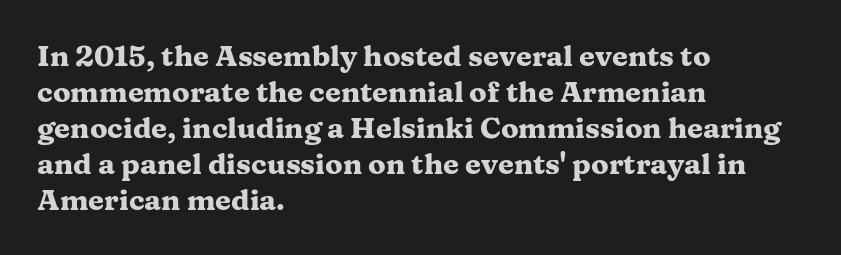
The image shows 29 px heavy, wide serif type, upright; set left-aligned, line spacing 1.24x, normal letter spacing, not underlined; medium stroke contrast and a medium x-height.
